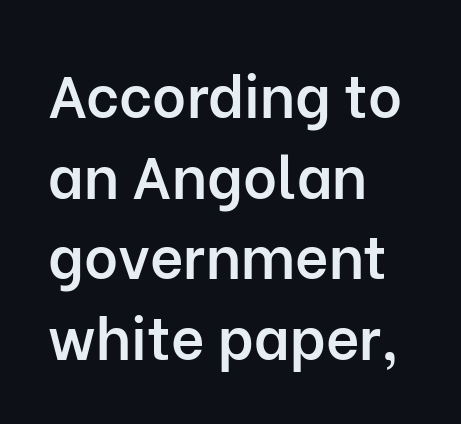
Plain, unruled lines of type. The passage is arranged the way most books set body copy — flush left. A semibold gives these letters moderate extra thickness, short of bold. The typeface chosen for these lines omits serifs. Every stem runs plumb, perpendicular to the baseline.
